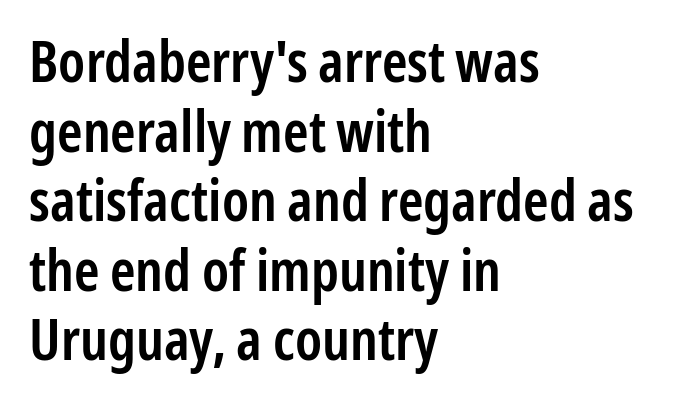
Q: Is the text bold? A: Semi-bold.
Q: Is the text italic (slanted)? A: No, it is upright.
Q: Is the typeface a serif or a sans-serif typeface? A: Sans-serif.
Q: Is the text underlined? A: No.
Q: How is the paragraph aligned? A: Left-aligned.
Q: Is the spacing between letters normal or unusually wide? A: Normal.
Q: Width (condensed, normal, or wide)? A: Condensed.
Q: Stroke contrast? A: Low.
Q: x-height? A: Medium.
Q: Monospaced? A: No.
